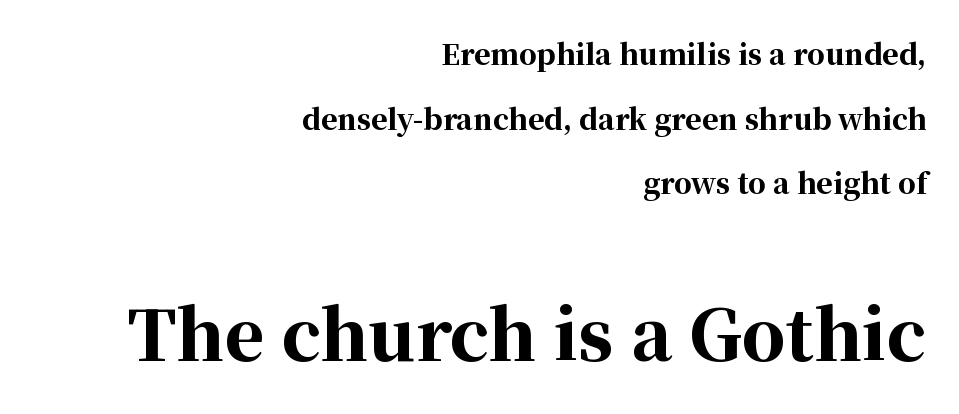
Q: Is the text bold? A: Yes.
Q: Is the text italic (slanted)? A: No, it is upright.
Q: Is the typeface a serif or a sans-serif typeface? A: Serif.
Q: Is the text underlined? A: No.
Q: How is the paragraph aligned? A: Right-aligned.
Q: Is the spacing between letters normal or unusually wide? A: Normal.
Q: Is the spacing between lines tight, normal or loose? A: Loose.
Q: Which block of text is set in a larger size, the first (top) or the second (bottom)? A: The second (bottom) one.
Q: Width (condensed, normal, or wide)? A: Normal.
Q: Stroke contrast? A: High.
Q: x-height? A: Medium.
Q: Monospaced? A: No.
